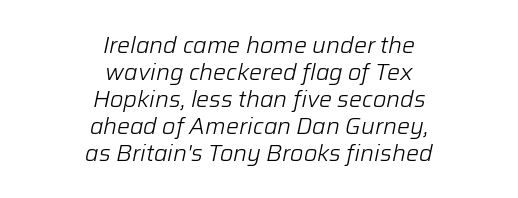
{"italic": "yes", "lean": "right", "slant_degrees": 12, "bold": "no", "underline": "no", "align": "center", "line_spacing_ratio": 1.17, "letter_spacing": "normal", "letter_spacing_em": 0.0, "glyph_px": 23}
